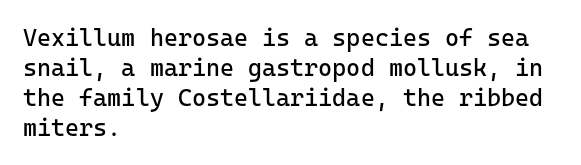
Q: Is the text bold? A: No.
Q: Is the text italic (slanted)? A: No, it is upright.
Q: Is the text underlined? A: No.
Q: How is the paragraph aligned? A: Left-aligned.
Q: Is the spacing between letters normal or unusually wide? A: Normal.
Q: Is the spacing between lines tight, normal or loose? A: Normal.
